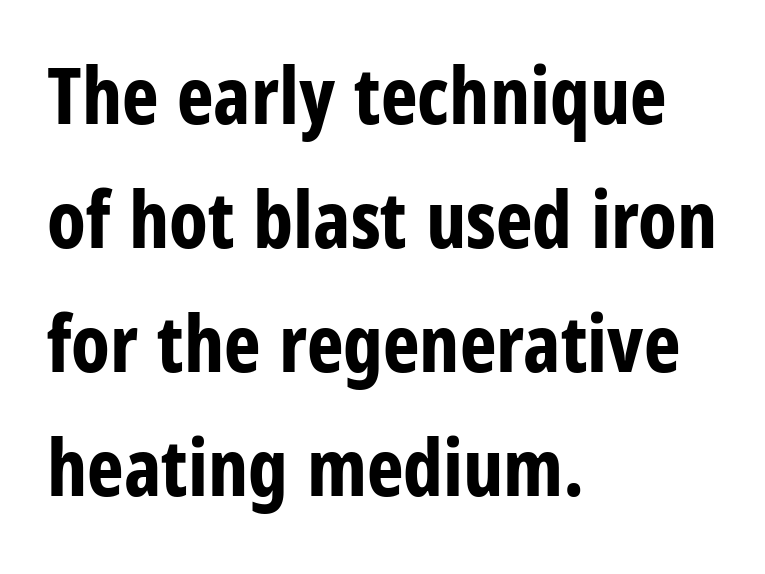
{"serif": "no", "italic": "no", "bold": "yes", "weight": "bold", "width": "condensed", "stroke_contrast": "low", "x_height": "large", "monospaced": "no", "underline": "no", "align": "left", "line_spacing": "normal", "line_spacing_ratio": 1.59, "letter_spacing": "normal", "letter_spacing_em": 0.0, "glyph_px": 78}
